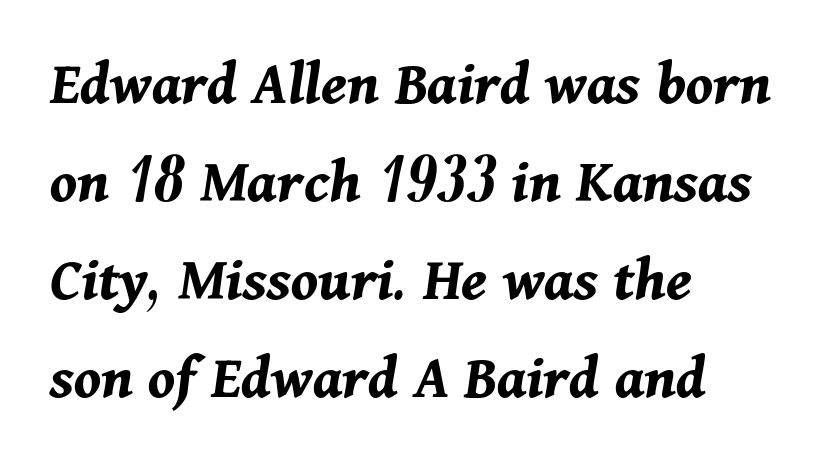
Looks like regular typesetting: each glyph gets only the width it needs. Spacing between characters is what you'd get straight out of the box. The vertical gap from one line to the next is medium. Does the copy run flush right? No — it runs flush left. How heavy is the stroke? Heavy — this is a bold.
